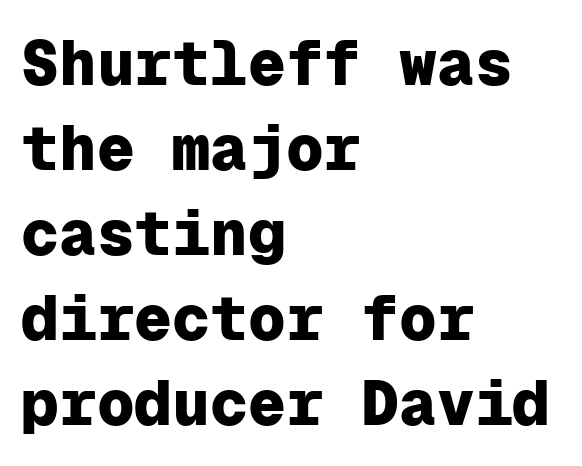
This sample keeps an unexceptional amount of space between lines. Each glyph is drawn with heavy, bold strokes. The string is rendered with underlining switched off. Ordinary non-slanted type is in use. The passage shown is typed in a monospace face where columns stay perfectly aligned.
